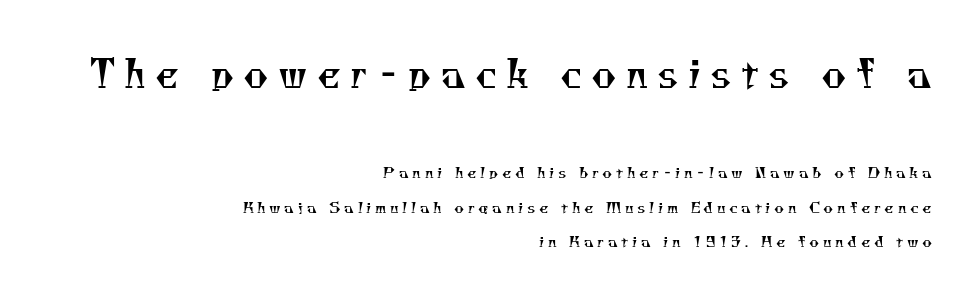
{"serif": "yes", "bold": "no", "weight": "regular", "width": "normal", "stroke_contrast": "medium", "x_height": "small", "monospaced": "no", "underline": "no", "align": "right", "line_spacing": "loose", "line_spacing_ratio": 2.29, "letter_spacing": "wide", "letter_spacing_em": 0.24, "larger_block": "first", "size_ratio": 2.53, "glyph_px": 38}
